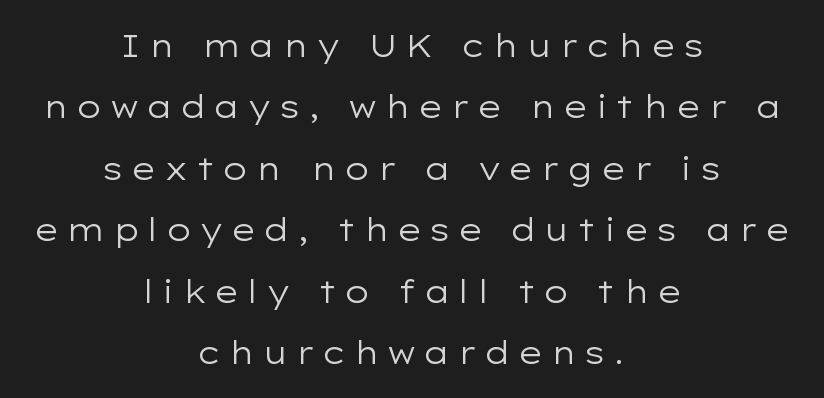
{"serif": "no", "italic": "no", "bold": "no", "weight": "regular", "width": "wide", "stroke_contrast": "low", "x_height": "medium", "monospaced": "no", "underline": "no", "align": "center", "line_spacing": "loose", "line_spacing_ratio": 1.98, "letter_spacing": "wide", "letter_spacing_em": 0.22, "glyph_px": 31}
